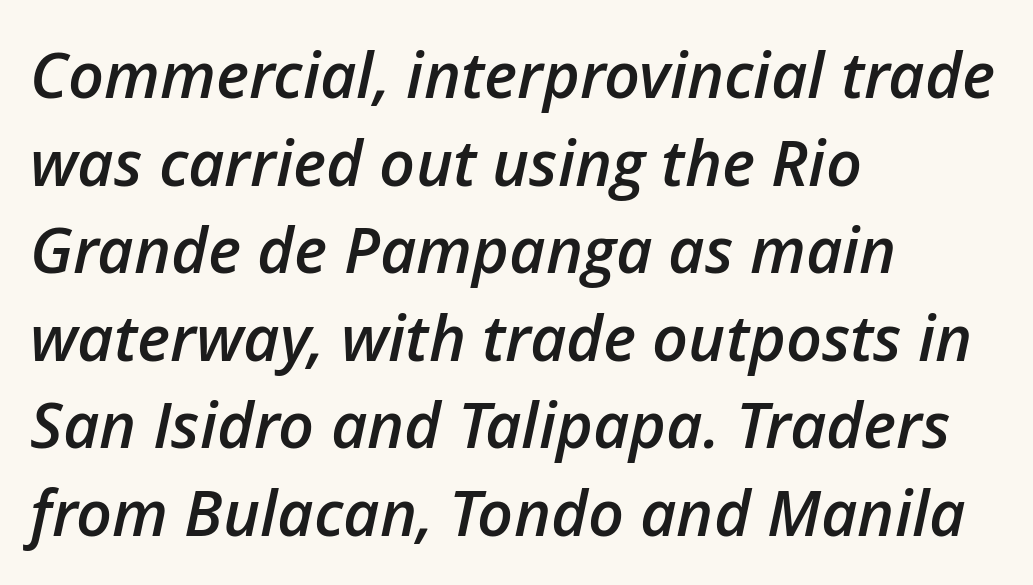
Q: Is the text bold? A: Semi-bold.
Q: Is the text italic (slanted)? A: Yes, it leans right by about 12 degrees.
Q: Is the text underlined? A: No.
Q: How is the paragraph aligned? A: Left-aligned.
Q: Is the spacing between letters normal or unusually wide? A: Normal.
Q: Is the spacing between lines tight, normal or loose? A: Normal.
Q: Width (condensed, normal, or wide)? A: Normal.
Q: Stroke contrast? A: Low.
Q: x-height? A: Medium.
Q: Monospaced? A: No.
